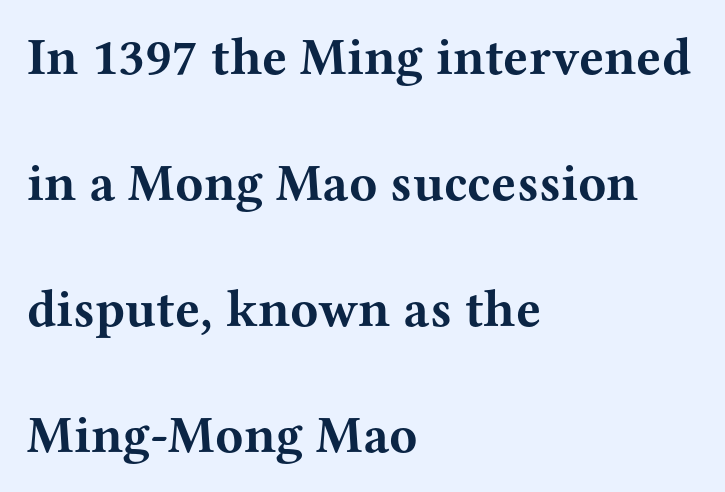
Q: Is the text bold? A: Yes.
Q: Is the text italic (slanted)? A: No, it is upright.
Q: Is the typeface a serif or a sans-serif typeface? A: Serif.
Q: Is the text underlined? A: No.
Q: How is the paragraph aligned? A: Left-aligned.
Q: Is the spacing between letters normal or unusually wide? A: Normal.
Q: Is the spacing between lines tight, normal or loose? A: Loose.
Q: Width (condensed, normal, or wide)? A: Wide.
Q: Stroke contrast? A: Medium.
Q: x-height? A: Medium.
Q: Monospaced? A: No.
